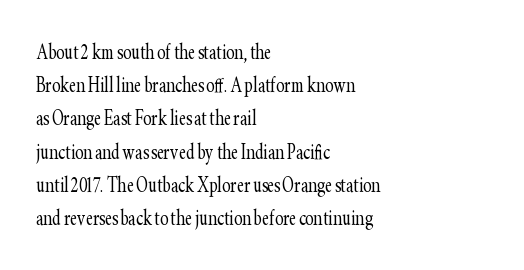
Q: Is the text bold? A: No.
Q: Is the text italic (slanted)? A: No, it is upright.
Q: Is the text underlined? A: No.
Q: How is the paragraph aligned? A: Left-aligned.
Q: Is the spacing between letters normal or unusually wide? A: Normal.
Q: Is the spacing between lines tight, normal or loose? A: Normal.
